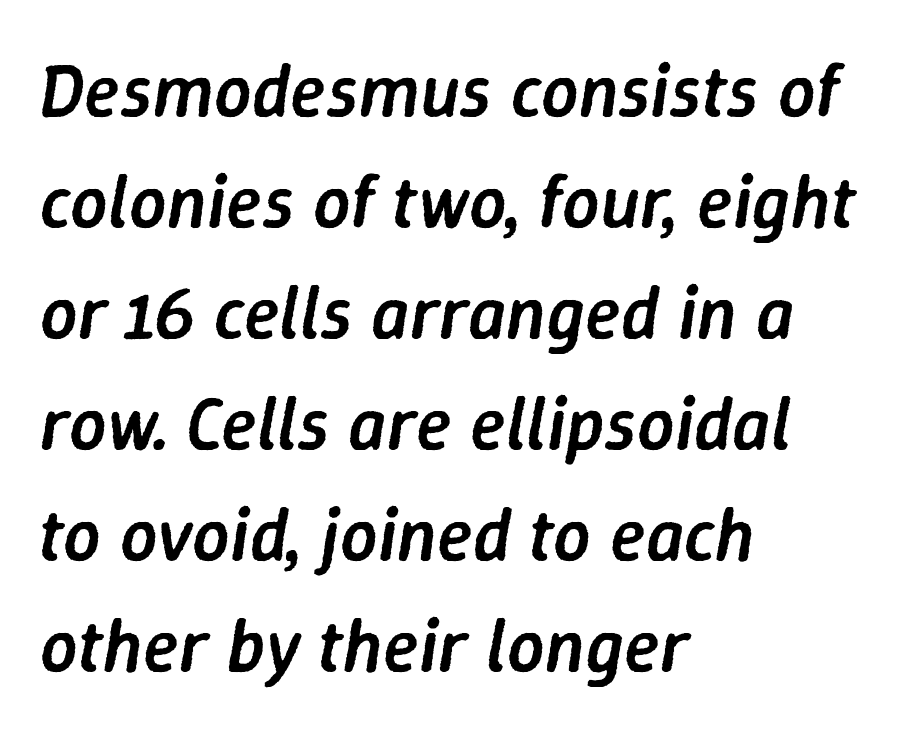
The lettering tilts uniformly, giving the passage an italic look. Only glyphs here, with clear space below each row. A student would call this left alignment; a typographer would say flush left, rag right. Is the letter spacing exaggerated? No — it looks like the ordinary default. This is the in-between weight designers call semibold or demi. Summary of vertical rhythm: regular, with standard interline spacing.
